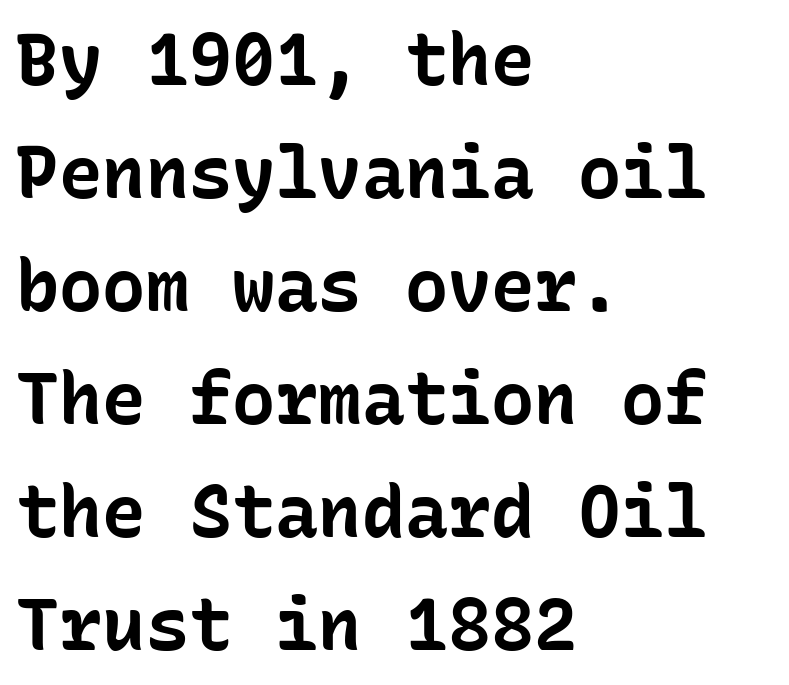
No extra tracking has been applied to these lines. This rendering uses left alignment, leaving the right contour irregular. Strong, thick strokes mark this as bold type. Looks like terminal output: every glyph gets an equal slot. The type family on display is of the sans-serif kind. The lettering holds an erect, upright posture throughout.
